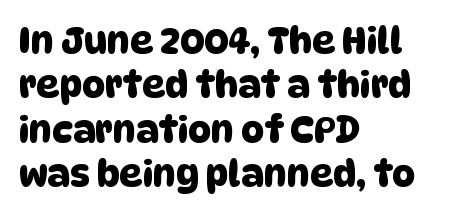
The string is rendered with underlining switched off. Proportional: the letters do not fall into vertical columns. Examine the stroke ends and you'll find no serifs. Does extra space separate the letters? No, they use regular spacing.
